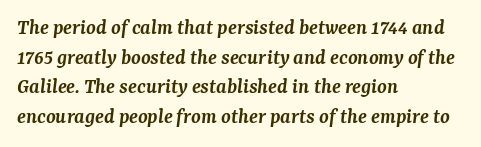
The image shows 22 px text type, italic (leaning right); set left-aligned, normal line spacing (1.35x), normal letter spacing, not underlined.
